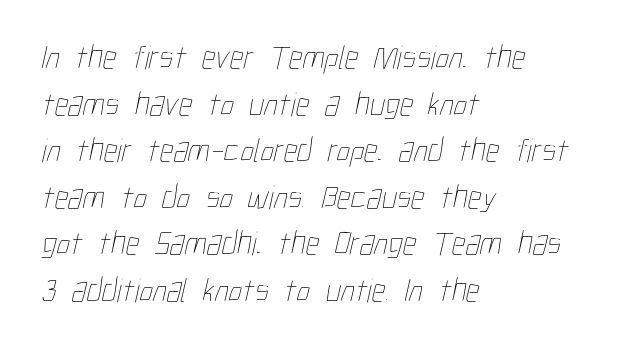
Q: Is the text bold? A: No.
Q: Is the text underlined? A: No.
Q: How is the paragraph aligned? A: Left-aligned.
Q: Is the spacing between letters normal or unusually wide? A: Normal.
Q: Is the spacing between lines tight, normal or loose? A: Normal.
Q: Width (condensed, normal, or wide)? A: Condensed.
Q: Stroke contrast? A: Low.
Q: x-height? A: Medium.
Q: Monospaced? A: No.
